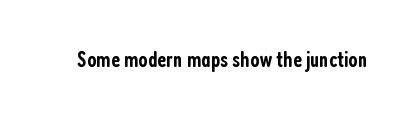
{"italic": "no", "bold": "semi", "underline": "no", "letter_spacing": "normal", "letter_spacing_em": 0.0, "glyph_px": 22}
